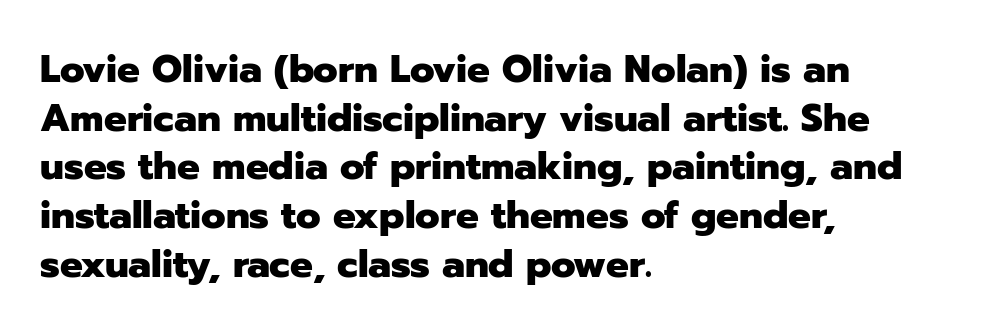
The image shows 38 px heavy sans-serif type, upright; set left-aligned, normal line spacing (1.28x), normal letter spacing, not underlined; low stroke contrast and a medium x-height.
